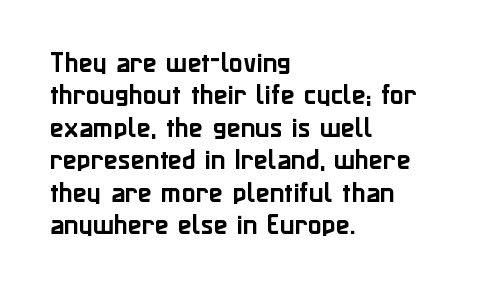
{"italic": "no", "underline": "no", "align": "left", "line_spacing": "normal", "line_spacing_ratio": 1.41, "letter_spacing": "normal", "letter_spacing_em": 0.0, "glyph_px": 23}
